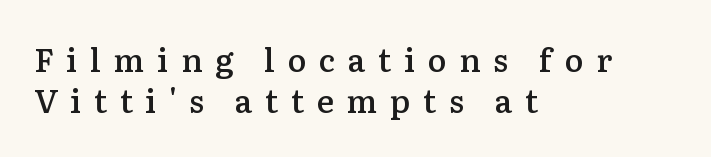
{"serif": "yes", "italic": "no", "bold": "semi", "weight": "semibold", "width": "normal", "stroke_contrast": "low", "x_height": "medium", "monospaced": "no", "underline": "no", "align": "left", "line_spacing": "normal", "line_spacing_ratio": 1.27, "letter_spacing": "wide", "letter_spacing_em": 0.39, "glyph_px": 32}
